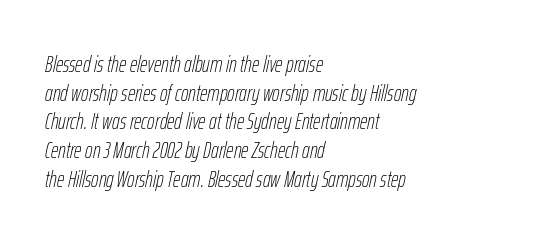
Heft: none added — not bold. Layout note: lines flush left. Students, note that the glyphs here touch the page at normal intervals. The rendering applies a slant to the glyphs. This rendering features lettering with no underline.
